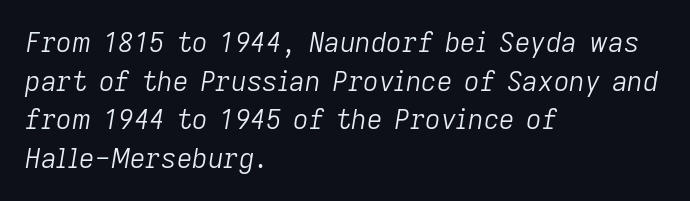
The image shows 27 px text type, italic (leaning right); set left-aligned, normal line spacing (1.43x), normal letter spacing, not underlined.
